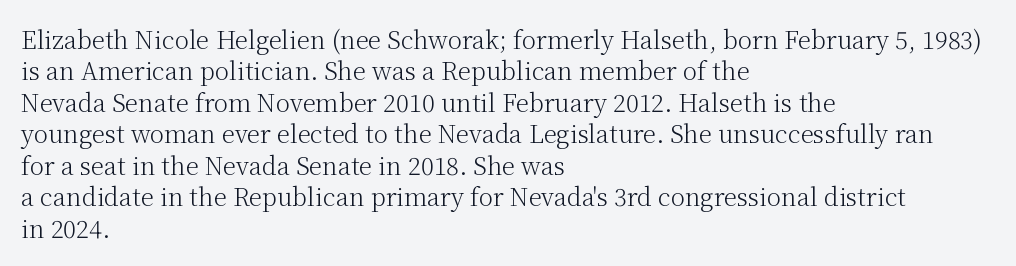
Q: Is the text bold? A: No.
Q: Is the text italic (slanted)? A: No, it is upright.
Q: Is the text underlined? A: No.
Q: How is the paragraph aligned? A: Left-aligned.
Q: Is the spacing between letters normal or unusually wide? A: Normal.
Q: Is the spacing between lines tight, normal or loose? A: Normal.
